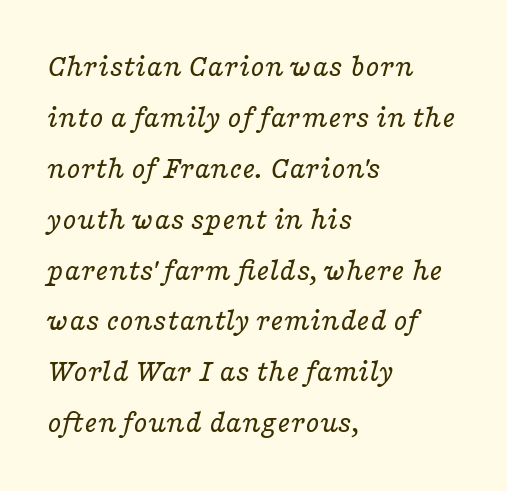
Q: Is the text bold? A: No.
Q: Is the text italic (slanted)? A: Yes, it leans right by about 16 degrees.
Q: Is the typeface a serif or a sans-serif typeface? A: Serif.
Q: Is the text underlined? A: No.
Q: How is the paragraph aligned? A: Left-aligned.
Q: Is the spacing between letters normal or unusually wide? A: Normal.
Q: Is the spacing between lines tight, normal or loose? A: Normal.
Q: Width (condensed, normal, or wide)? A: Wide.
Q: Stroke contrast? A: Low.
Q: x-height? A: Medium.
Q: Monospaced? A: No.
